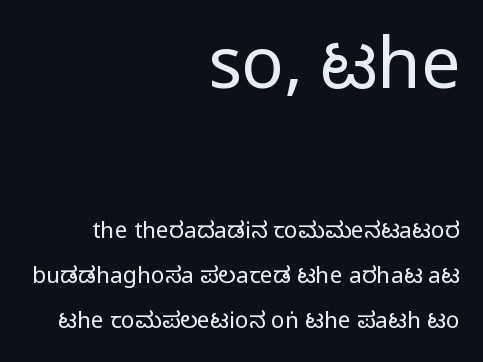
The image shows 70 px regular-weight, condensed sans-serif type, upright; set right-aligned, loose line spacing (1.96x), normal letter spacing, not underlined; the first (top) block is 3.04x larger; low stroke contrast and a large x-height.
